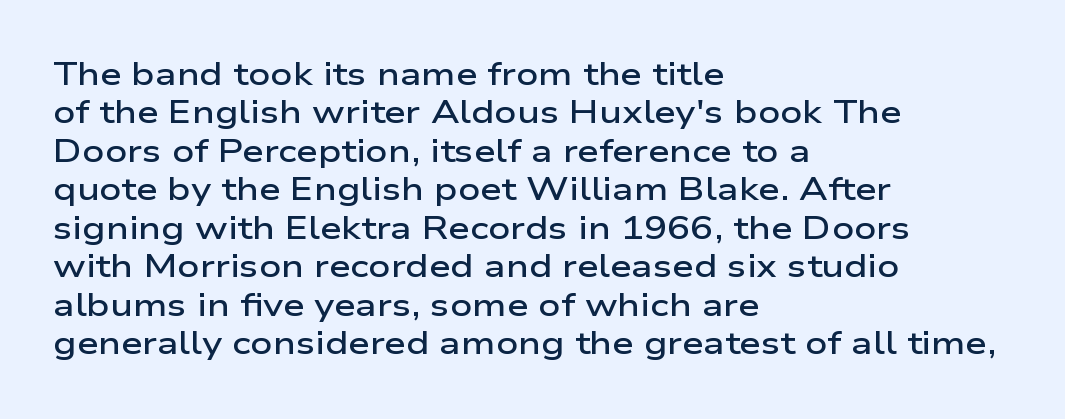
Q: Is the text bold? A: Semi-bold.
Q: Is the text italic (slanted)? A: No, it is upright.
Q: Is the typeface a serif or a sans-serif typeface? A: Sans-serif.
Q: Is the text underlined? A: No.
Q: How is the paragraph aligned? A: Left-aligned.
Q: Is the spacing between letters normal or unusually wide? A: Normal.
Q: Width (condensed, normal, or wide)? A: Wide.
Q: Stroke contrast? A: Low.
Q: x-height? A: Medium.
Q: Monospaced? A: No.
